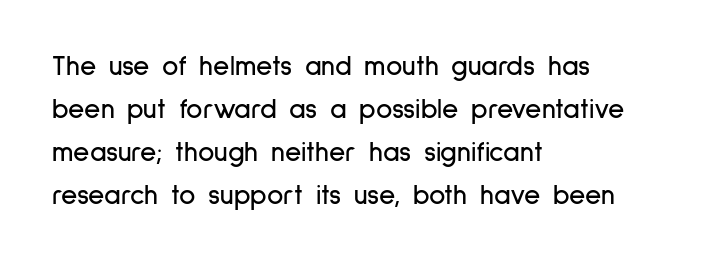
{"serif": "no", "italic": "no", "width": "condensed", "stroke_contrast": "low", "x_height": "medium", "monospaced": "no", "underline": "no", "align": "left", "line_spacing": "normal", "line_spacing_ratio": 1.54, "letter_spacing": "normal", "letter_spacing_em": 0.0, "glyph_px": 28}
